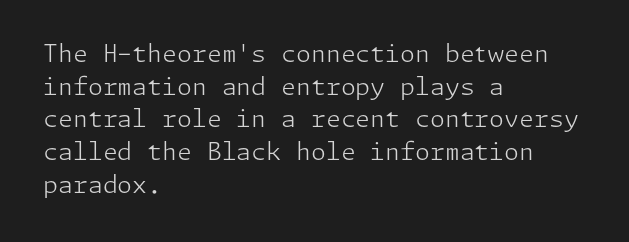
{"italic": "no", "bold": "no", "underline": "no", "align": "left", "line_spacing": "normal", "line_spacing_ratio": 1.36, "letter_spacing": "normal", "letter_spacing_em": 0.0, "glyph_px": 24}
